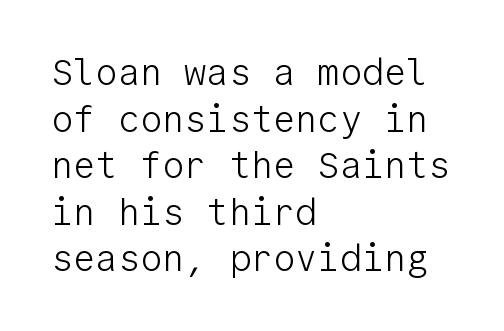
Q: Is the text bold? A: No.
Q: Is the text italic (slanted)? A: No, it is upright.
Q: Is the typeface a serif or a sans-serif typeface? A: Sans-serif.
Q: Is the text underlined? A: No.
Q: How is the paragraph aligned? A: Left-aligned.
Q: Is the spacing between letters normal or unusually wide? A: Normal.
Q: Is the spacing between lines tight, normal or loose? A: Normal.
Q: Width (condensed, normal, or wide)? A: Normal.
Q: Stroke contrast? A: Low.
Q: x-height? A: Medium.
Q: Monospaced? A: Yes.
